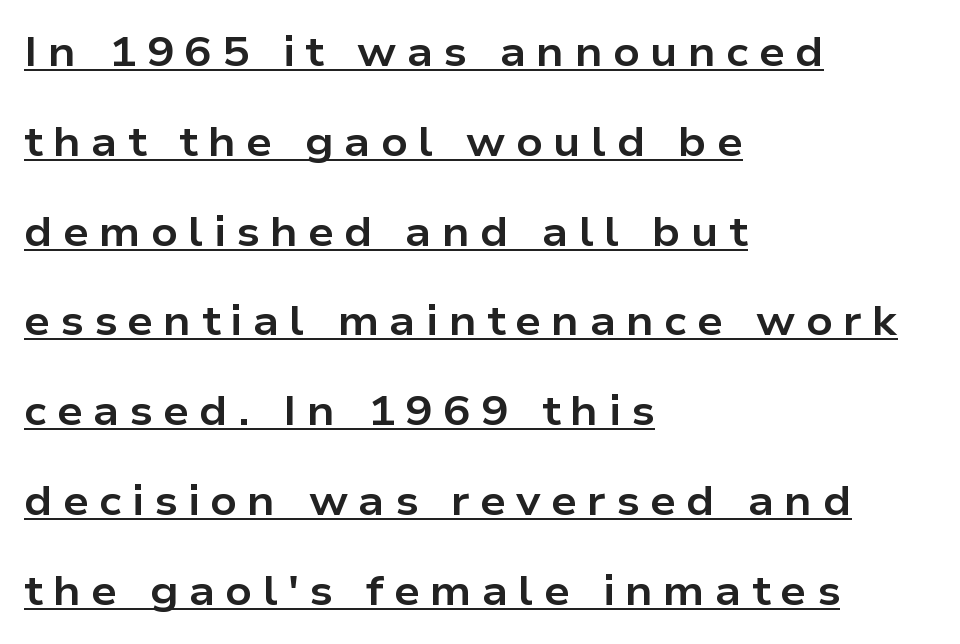
The image shows 41 px bold, wide sans-serif type, upright; set left-aligned, loose line spacing (2.19x), unusually wide letter spacing (+0.25 em), underlined; low stroke contrast and a medium x-height.
